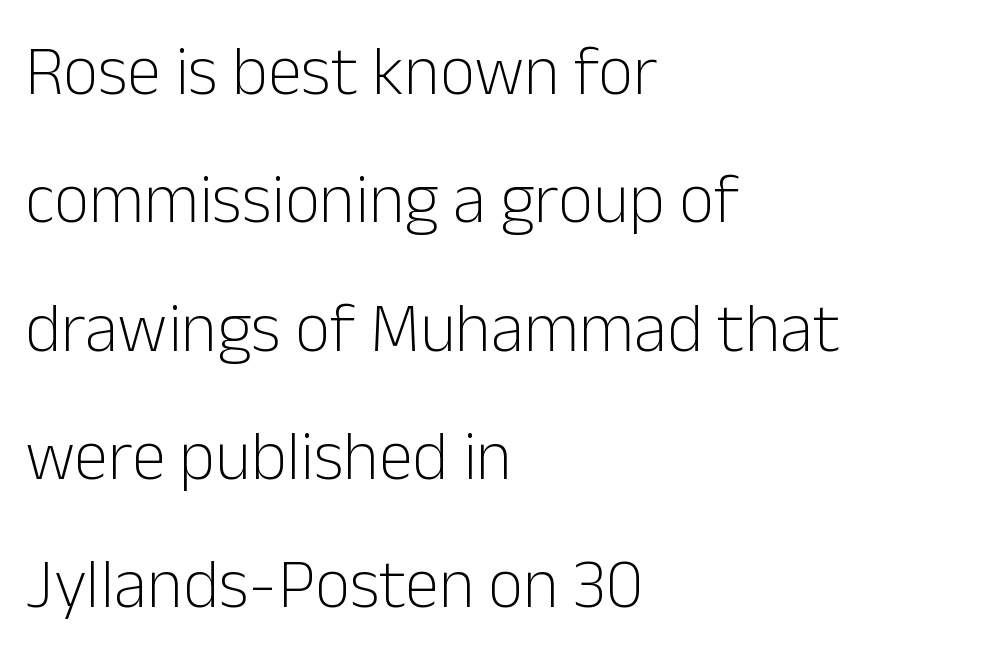
{"serif": "no", "italic": "no", "bold": "no", "weight": "light", "width": "normal", "stroke_contrast": "low", "x_height": "medium", "monospaced": "no", "underline": "no", "align": "left", "line_spacing_ratio": 1.86, "letter_spacing": "normal", "letter_spacing_em": 0.0, "glyph_px": 69}
